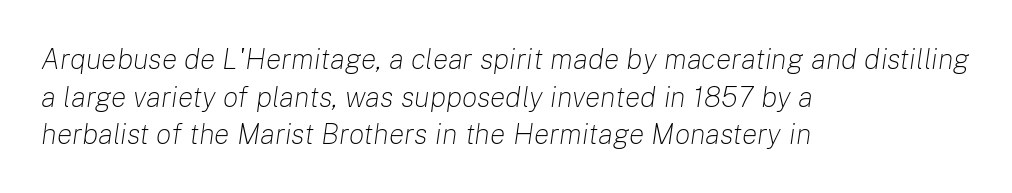
{"italic": "yes", "lean": "right", "slant_degrees": 8, "bold": "no", "weight": "light", "width": "normal", "stroke_contrast": "low", "x_height": "medium", "monospaced": "no", "underline": "no", "align": "left", "line_spacing": "normal", "line_spacing_ratio": 1.3, "letter_spacing": "normal", "letter_spacing_em": 0.0, "glyph_px": 29}
